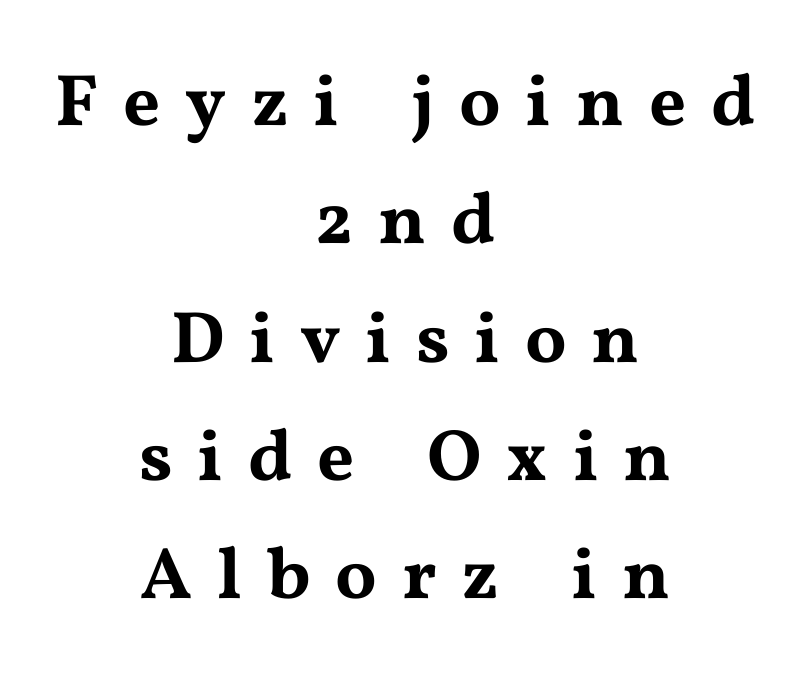
Unlike a clean sans, this face finishes its strokes with serifs. Students, observe: this is what conventionally led text looks like. These lines are centered, leaving both edges ragged. Each word looks stretched out because of the extra space between its letters.
